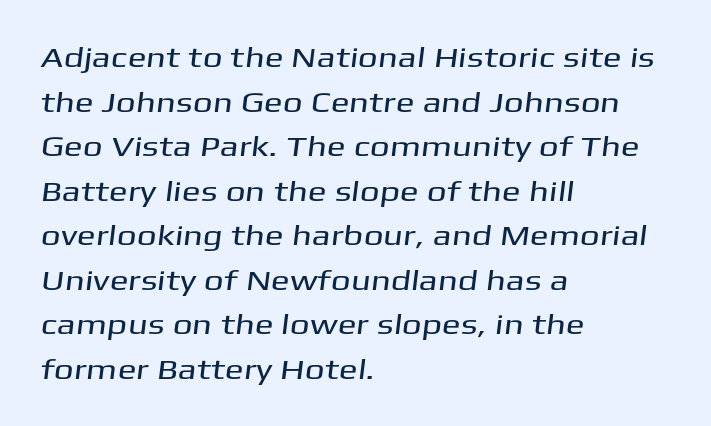
Q: Is the typeface a serif or a sans-serif typeface? A: Sans-serif.
Q: Is the text underlined? A: No.
Q: How is the paragraph aligned? A: Left-aligned.
Q: Is the spacing between letters normal or unusually wide? A: Normal.
Q: Is the spacing between lines tight, normal or loose? A: Normal.
Q: Width (condensed, normal, or wide)? A: Wide.
Q: Stroke contrast? A: Medium.
Q: x-height? A: Medium.
Q: Monospaced? A: No.
